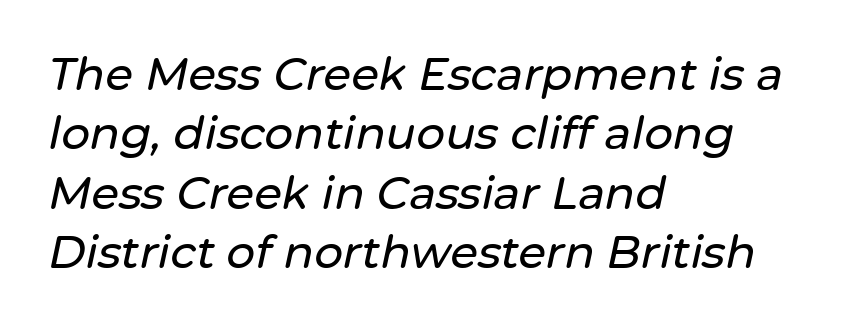
Q: Is the text italic (slanted)? A: Yes, it leans right by about 12 degrees.
Q: Is the text underlined? A: No.
Q: How is the paragraph aligned? A: Left-aligned.
Q: Is the spacing between letters normal or unusually wide? A: Normal.
Q: Is the spacing between lines tight, normal or loose? A: Normal.
Q: Width (condensed, normal, or wide)? A: Normal.
Q: Stroke contrast? A: Low.
Q: x-height? A: Medium.
Q: Monospaced? A: No.
